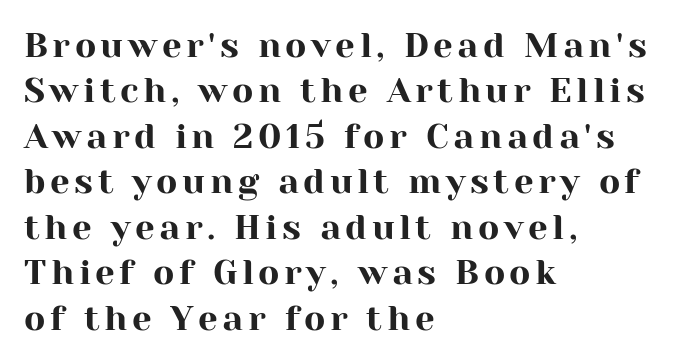
Q: Is the text italic (slanted)? A: No, it is upright.
Q: Is the typeface a serif or a sans-serif typeface? A: Serif.
Q: Is the text underlined? A: No.
Q: How is the paragraph aligned? A: Left-aligned.
Q: Is the spacing between lines tight, normal or loose? A: Normal.
Q: Width (condensed, normal, or wide)? A: Normal.
Q: Stroke contrast? A: High.
Q: x-height? A: Medium.
Q: Monospaced? A: No.
